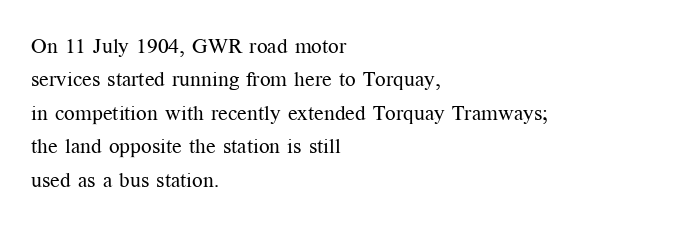
{"italic": "no", "bold": "no", "underline": "no", "align": "left", "line_spacing": "normal", "line_spacing_ratio": 1.59, "letter_spacing": "normal", "letter_spacing_em": 0.0, "glyph_px": 21}
